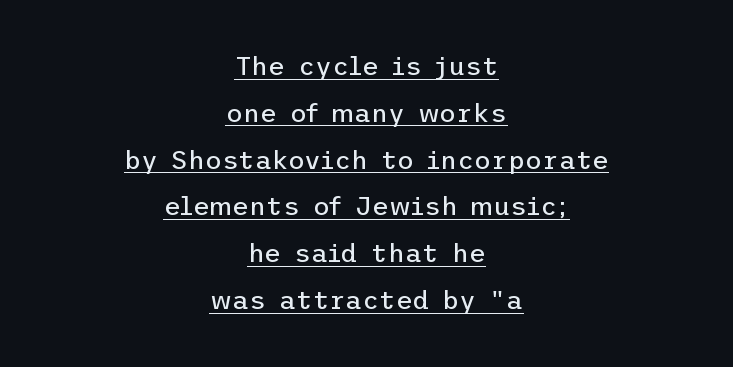
Like a heading marked for emphasis, these lines bear an underscore. How are the letters spaced? Ordinarily, with no added tracking. If you drew a line through each stem, it would be perfectly vertical. If you folded the block vertically in half, each line would mirror itself in length. Ink coverage per letter is moderate at most.
